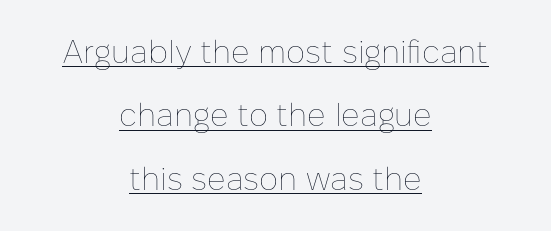
Q: Is the text bold? A: No.
Q: Is the text italic (slanted)? A: No, it is upright.
Q: Is the text underlined? A: Yes.
Q: How is the paragraph aligned? A: Centered.
Q: Is the spacing between letters normal or unusually wide? A: Normal.
Q: Is the spacing between lines tight, normal or loose? A: Loose.
Q: Width (condensed, normal, or wide)? A: Normal.
Q: Stroke contrast? A: Low.
Q: x-height? A: Medium.
Q: Monospaced? A: No.
